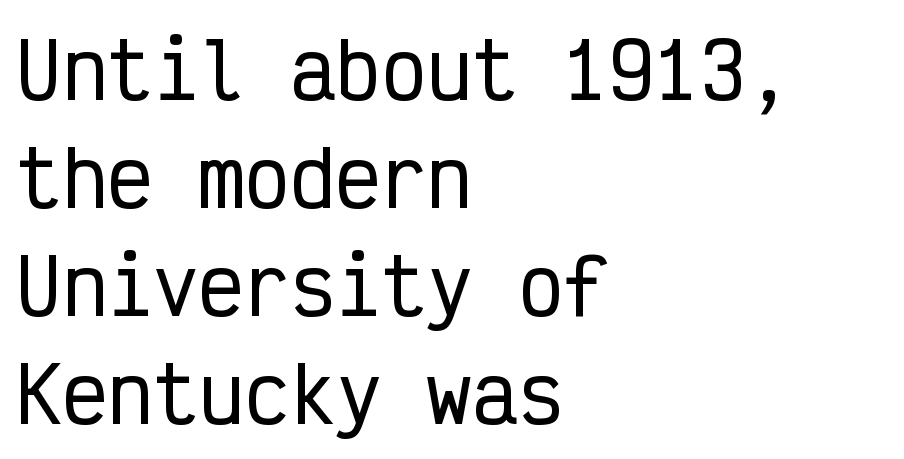
Q: Is the text italic (slanted)? A: No, it is upright.
Q: Is the typeface a serif or a sans-serif typeface? A: Sans-serif.
Q: Is the text underlined? A: No.
Q: How is the paragraph aligned? A: Left-aligned.
Q: Is the spacing between letters normal or unusually wide? A: Normal.
Q: Is the spacing between lines tight, normal or loose? A: Normal.
Q: Width (condensed, normal, or wide)? A: Condensed.
Q: Stroke contrast? A: Low.
Q: x-height? A: Medium.
Q: Monospaced? A: Yes.
